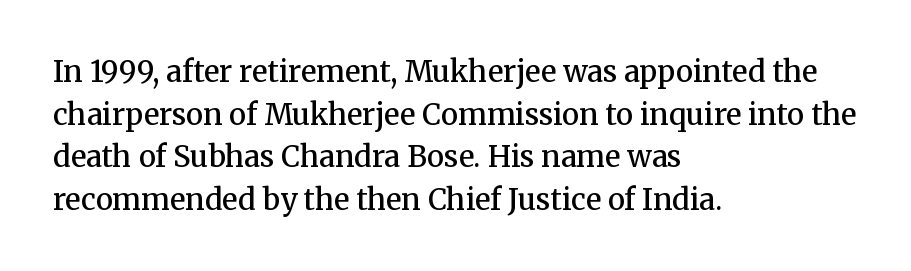
Q: Is the text bold? A: Semi-bold.
Q: Is the text italic (slanted)? A: No, it is upright.
Q: Is the typeface a serif or a sans-serif typeface? A: Serif.
Q: Is the text underlined? A: No.
Q: How is the paragraph aligned? A: Left-aligned.
Q: Is the spacing between letters normal or unusually wide? A: Normal.
Q: Is the spacing between lines tight, normal or loose? A: Normal.
Q: Width (condensed, normal, or wide)? A: Normal.
Q: Stroke contrast? A: Medium.
Q: x-height? A: Medium.
Q: Monospaced? A: No.
